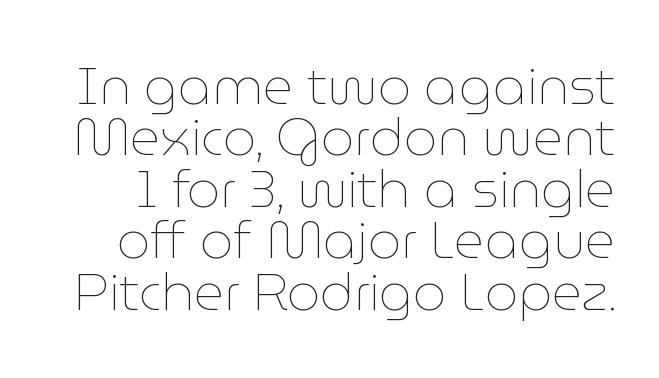
Characters follow at the spacing the type designer built in. The lettering stays uniformly vertical, giving the passage a roman look. Descender tails drop into unmarked territory. Line spacing here is tight. Vertical stems look standard width or narrower in stroke.
